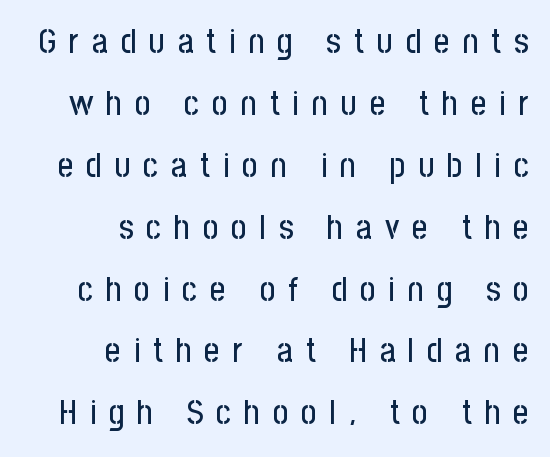
The image shows 34 px condensed sans-serif type, upright; set right-aligned, line spacing 1.82x, unusually wide letter spacing (+0.38 em), not underlined; low stroke contrast and a medium x-height.
